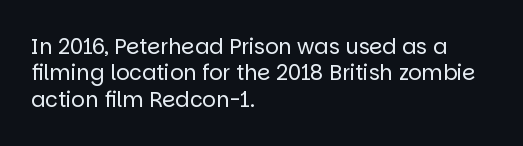
The image shows 21 px text type, upright; set left-aligned, normal line spacing (1.26x), normal letter spacing, not underlined.
